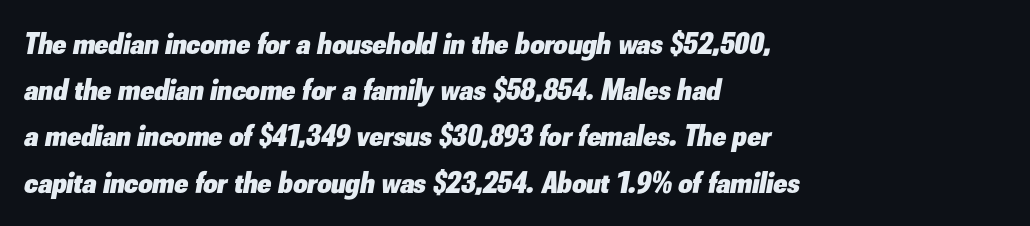
Q: Is the text bold? A: Yes.
Q: Is the text italic (slanted)? A: Yes, it leans right by about 10 degrees.
Q: Is the text underlined? A: No.
Q: How is the paragraph aligned? A: Left-aligned.
Q: Is the spacing between letters normal or unusually wide? A: Normal.
Q: Is the spacing between lines tight, normal or loose? A: Normal.
Q: Width (condensed, normal, or wide)? A: Normal.
Q: Stroke contrast? A: Low.
Q: x-height? A: Small.
Q: Monospaced? A: No.
